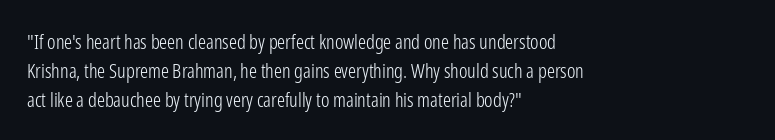
Q: Is the text bold? A: No.
Q: Is the text italic (slanted)? A: No, it is upright.
Q: Is the text underlined? A: No.
Q: How is the paragraph aligned? A: Left-aligned.
Q: Is the spacing between letters normal or unusually wide? A: Normal.
Q: Is the spacing between lines tight, normal or loose? A: Normal.
